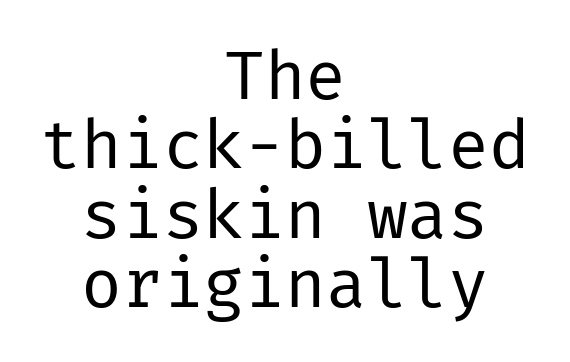
{"serif": "no", "italic": "no", "bold": "no", "weight": "regular", "width": "normal", "stroke_contrast": "low", "x_height": "medium", "underline": "no", "align": "center", "line_spacing": "tight", "line_spacing_ratio": 1.02, "letter_spacing": "normal", "letter_spacing_em": 0.0, "glyph_px": 68}
